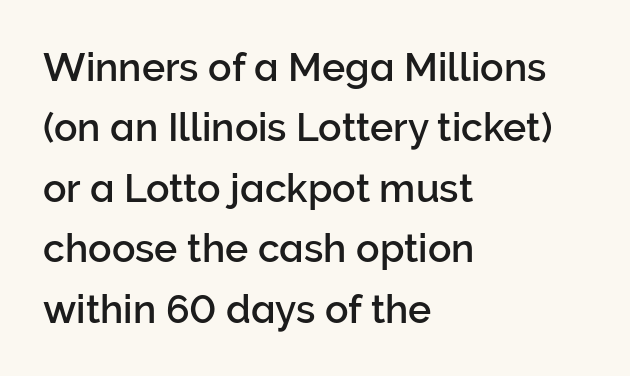
Q: Is the text italic (slanted)? A: No, it is upright.
Q: Is the typeface a serif or a sans-serif typeface? A: Sans-serif.
Q: Is the text underlined? A: No.
Q: How is the paragraph aligned? A: Left-aligned.
Q: Is the spacing between letters normal or unusually wide? A: Normal.
Q: Is the spacing between lines tight, normal or loose? A: Normal.
Q: Width (condensed, normal, or wide)? A: Normal.
Q: Stroke contrast? A: Low.
Q: x-height? A: Medium.
Q: Monospaced? A: No.
